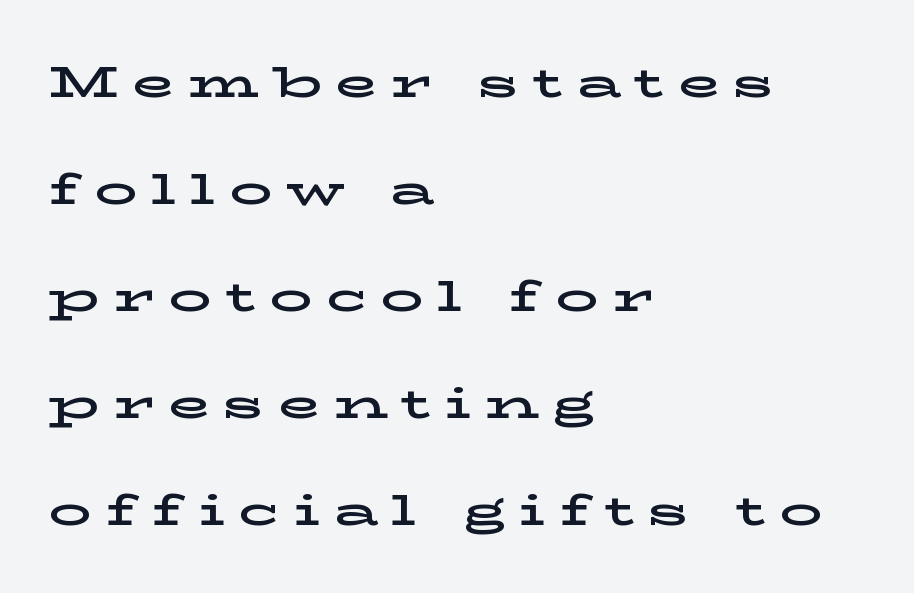
No word sits above an underline. Students, observe: this is what heavily led, spacious text looks like. The letters advance in unequal steps, a hallmark of proportional type. Alignment: flush left. Rendered with straight, roman letterforms. A typesetter would call this heavily tracked-out type.
